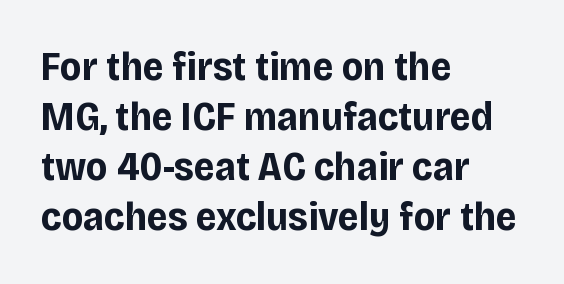
Q: Is the text bold? A: Yes.
Q: Is the text italic (slanted)? A: No, it is upright.
Q: Is the typeface a serif or a sans-serif typeface? A: Sans-serif.
Q: Is the text underlined? A: No.
Q: How is the paragraph aligned? A: Left-aligned.
Q: Is the spacing between letters normal or unusually wide? A: Normal.
Q: Width (condensed, normal, or wide)? A: Normal.
Q: Stroke contrast? A: Low.
Q: x-height? A: Large.
Q: Monospaced? A: No.
